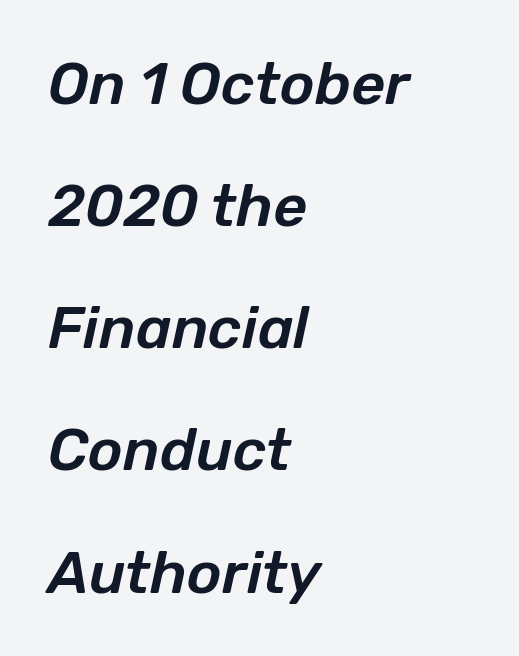
{"italic": "yes", "lean": "right", "slant_degrees": 12, "width": "normal", "stroke_contrast": "low", "x_height": "medium", "monospaced": "no", "underline": "no", "align": "left", "line_spacing": "loose", "line_spacing_ratio": 2.07, "letter_spacing": "normal", "letter_spacing_em": 0.0, "glyph_px": 59}
